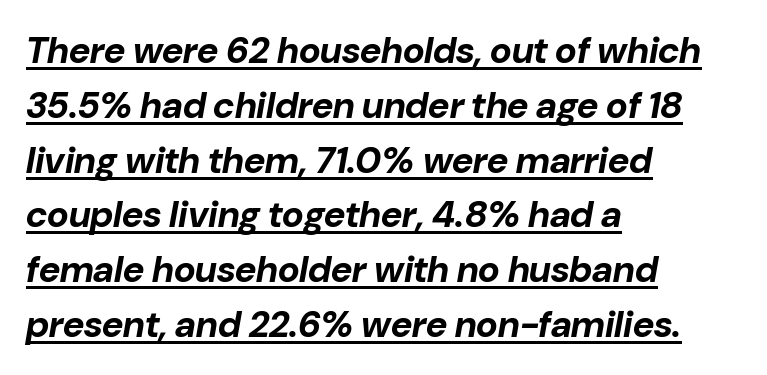
On the weight axis this lands at bold, roughly 700. How would I describe the line gaps? Plain and ordinary. Notice how the stems are inclined rather than vertical — that's the hallmark of italics. Letter spacing: default. The passage shown is typed in a proportional face where columns would drift. The specimen includes a rule beneath the text block's lines.
